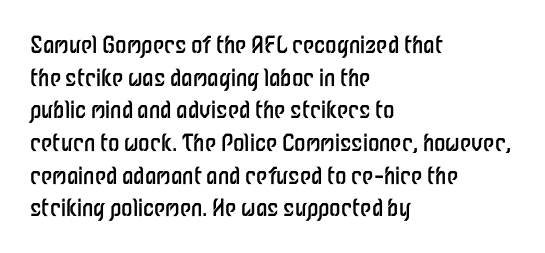
Q: Is the text bold? A: No.
Q: Is the text italic (slanted)? A: No, it is upright.
Q: Is the text underlined? A: No.
Q: How is the paragraph aligned? A: Left-aligned.
Q: Is the spacing between letters normal or unusually wide? A: Normal.
Q: Is the spacing between lines tight, normal or loose? A: Normal.
